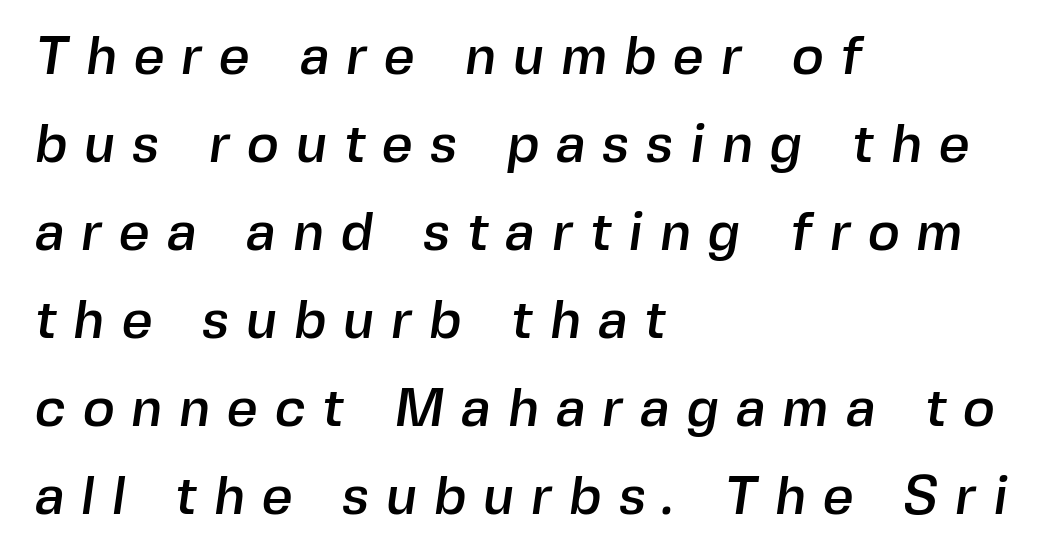
Q: Is the typeface a serif or a sans-serif typeface? A: Sans-serif.
Q: Is the text underlined? A: No.
Q: How is the paragraph aligned? A: Left-aligned.
Q: Is the spacing between letters normal or unusually wide? A: Unusually wide.
Q: Is the spacing between lines tight, normal or loose? A: Normal.
Q: Width (condensed, normal, or wide)? A: Normal.
Q: x-height? A: Medium.
Q: Monospaced? A: No.
